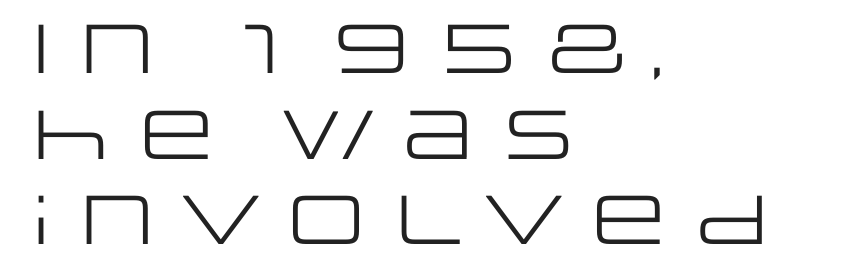
This is roman type, the default non-slanted kind. Line starts are locked; line ends wander. The text was rendered using a sans face with plain stroke endings. Quick note: underline off. Characters follow at the spacing the type designer built in.
